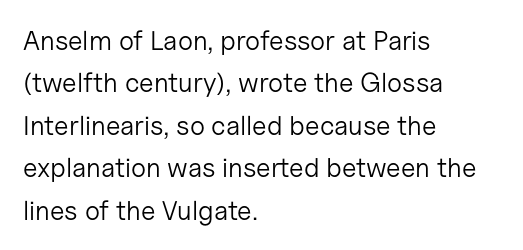
Characters follow at the spacing the type designer built in. Where is the straight margin? On the left. Weight: regular or lighter. Check the space under the baseline: it is left empty. Each new line begins a customary step beneath the previous one.
